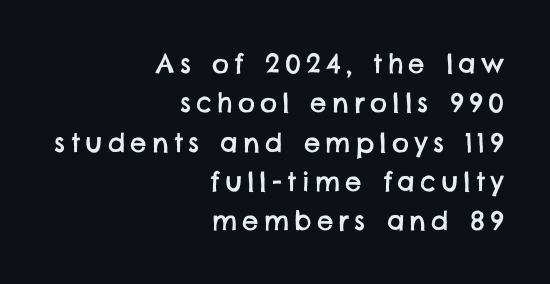
{"underline": "no", "align": "right", "line_spacing": "normal", "line_spacing_ratio": 1.51, "letter_spacing": "wide", "letter_spacing_em": 0.2, "glyph_px": 26}
